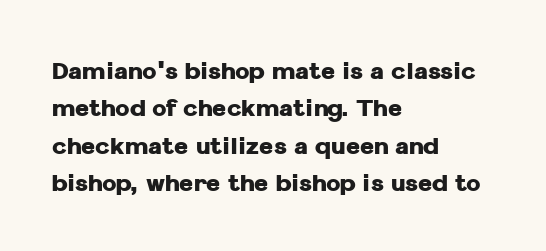
Q: Is the text bold? A: Yes.
Q: Is the text italic (slanted)? A: No, it is upright.
Q: Is the text underlined? A: No.
Q: How is the paragraph aligned? A: Left-aligned.
Q: Is the spacing between letters normal or unusually wide? A: Normal.
Q: Is the spacing between lines tight, normal or loose? A: Normal.
